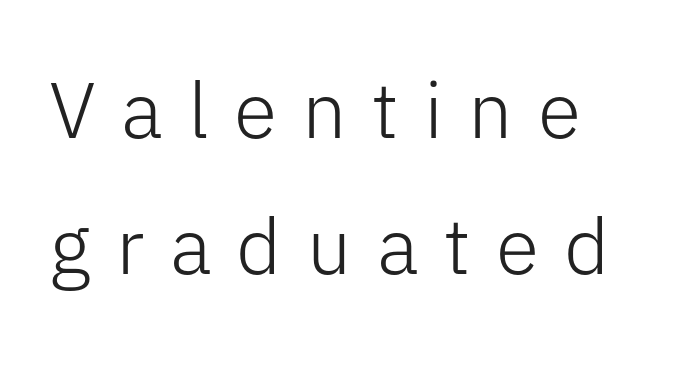
The image shows 79 px light sans-serif type, upright; set line spacing 1.72x, unusually wide letter spacing (+0.32 em), not underlined; low stroke contrast and a medium x-height.
